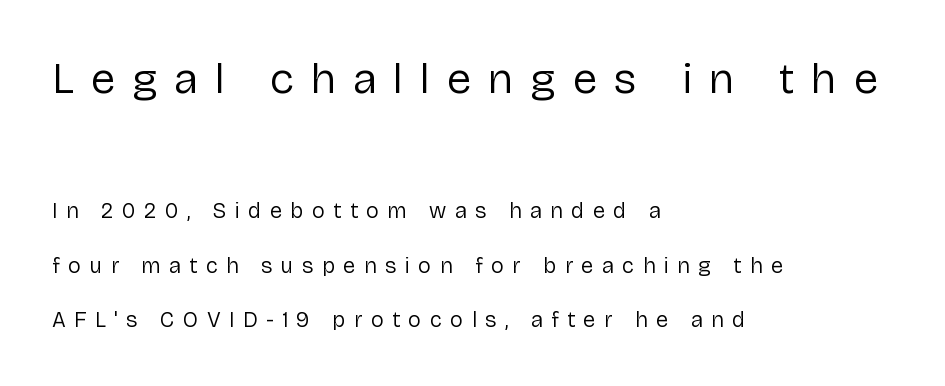
The image shows 44 px regular-weight sans-serif type, upright; set left-aligned, loose line spacing (2.49x), unusually wide letter spacing (+0.39 em), not underlined; the first (top) block is 2.0x larger; low stroke contrast and a medium x-height.
